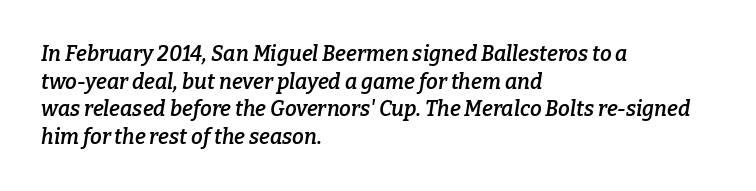
{"italic": "yes", "lean": "right", "slant_degrees": 9, "bold": "semi", "underline": "no", "align": "left", "line_spacing": "normal", "line_spacing_ratio": 1.31, "letter_spacing": "normal", "letter_spacing_em": 0.0, "glyph_px": 21}
